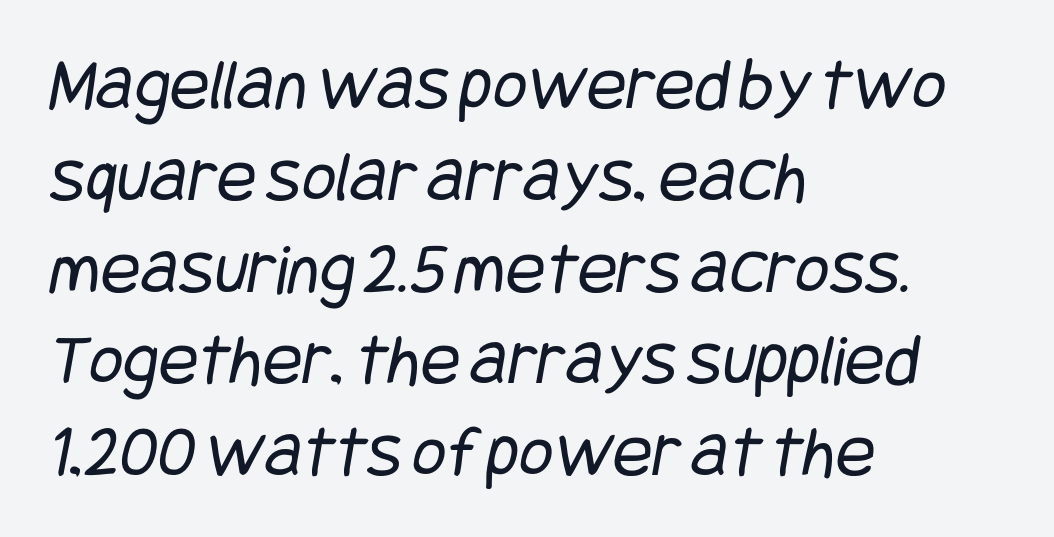
{"serif": "no", "bold": "no", "weight": "regular", "width": "condensed", "stroke_contrast": "low", "x_height": "large", "underline": "no", "align": "left", "line_spacing_ratio": 1.24, "letter_spacing": "normal", "letter_spacing_em": 0.0, "glyph_px": 74}
